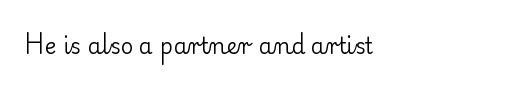
{"italic": "no", "bold": "no", "underline": "no", "letter_spacing": "normal", "letter_spacing_em": 0.0, "glyph_px": 22}
